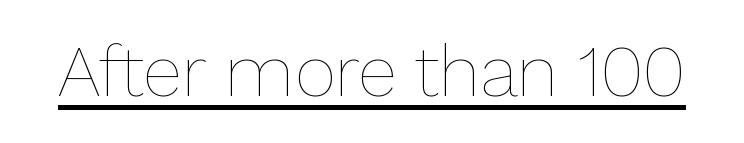
{"italic": "no", "bold": "no", "weight": "thin", "width": "normal", "stroke_contrast": "low", "x_height": "medium", "monospaced": "no", "underline": "yes", "letter_spacing": "normal", "letter_spacing_em": 0.0, "glyph_px": 72}
